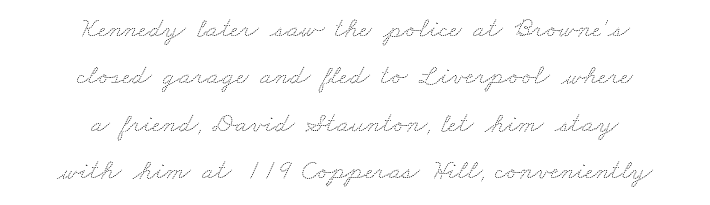
Q: Is the text bold? A: No.
Q: Is the text underlined? A: No.
Q: How is the paragraph aligned? A: Centered.
Q: Is the spacing between letters normal or unusually wide? A: Normal.
Q: Is the spacing between lines tight, normal or loose? A: Normal.
Q: Width (condensed, normal, or wide)? A: Wide.
Q: Stroke contrast? A: Medium.
Q: x-height? A: Small.
Q: Monospaced? A: No.
